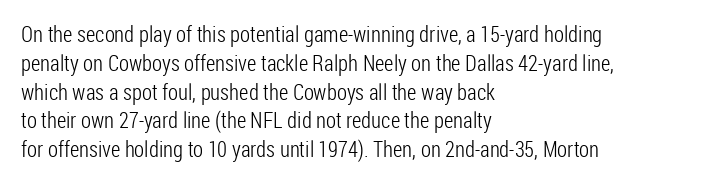
{"italic": "no", "bold": "no", "underline": "no", "align": "left", "line_spacing": "normal", "line_spacing_ratio": 1.31, "letter_spacing": "normal", "letter_spacing_em": 0.0, "glyph_px": 22}
